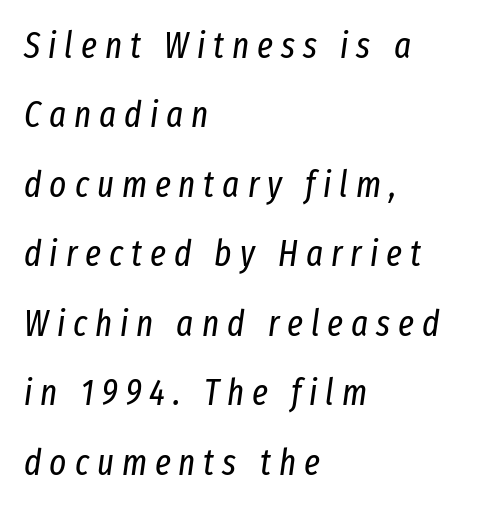
The image shows 36 px regular-weight, condensed type, italic (leaning right); set left-aligned, loose line spacing (1.93x), unusually wide letter spacing (+0.22 em), not underlined; low stroke contrast and a medium x-height.
